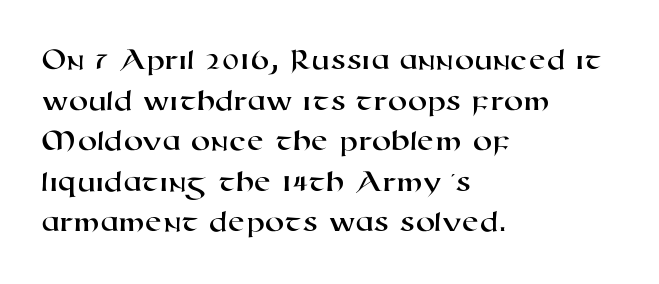
Q: Is the typeface a serif or a sans-serif typeface? A: Sans-serif.
Q: Is the text underlined? A: No.
Q: How is the paragraph aligned? A: Left-aligned.
Q: Is the spacing between letters normal or unusually wide? A: Normal.
Q: Is the spacing between lines tight, normal or loose? A: Normal.
Q: Width (condensed, normal, or wide)? A: Wide.
Q: Stroke contrast? A: High.
Q: x-height? A: Medium.
Q: Monospaced? A: No.
